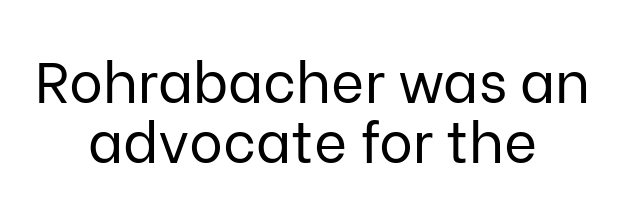
Q: Is the text bold? A: No.
Q: Is the text italic (slanted)? A: No, it is upright.
Q: Is the typeface a serif or a sans-serif typeface? A: Sans-serif.
Q: Is the text underlined? A: No.
Q: How is the paragraph aligned? A: Centered.
Q: Is the spacing between letters normal or unusually wide? A: Normal.
Q: Is the spacing between lines tight, normal or loose? A: Tight.
Q: Width (condensed, normal, or wide)? A: Normal.
Q: Stroke contrast? A: Low.
Q: x-height? A: Medium.
Q: Monospaced? A: No.
